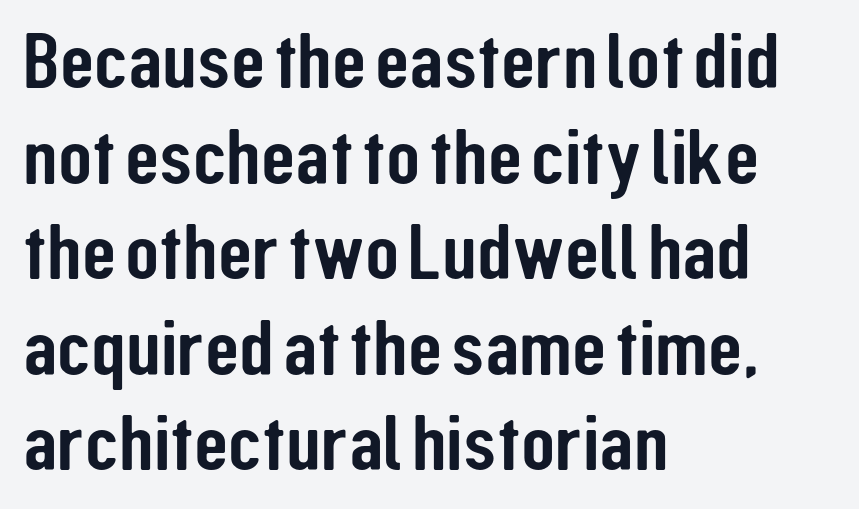
This sample is left-justified, so line endings fall wherever the words run out. The face used here is rendered with its standard letterfit. The face used here is proportionally spaced, like ordinary book or web type. Nope, not italic — everything's standing straight. Anything drawn beneath the words? Only blank space.
